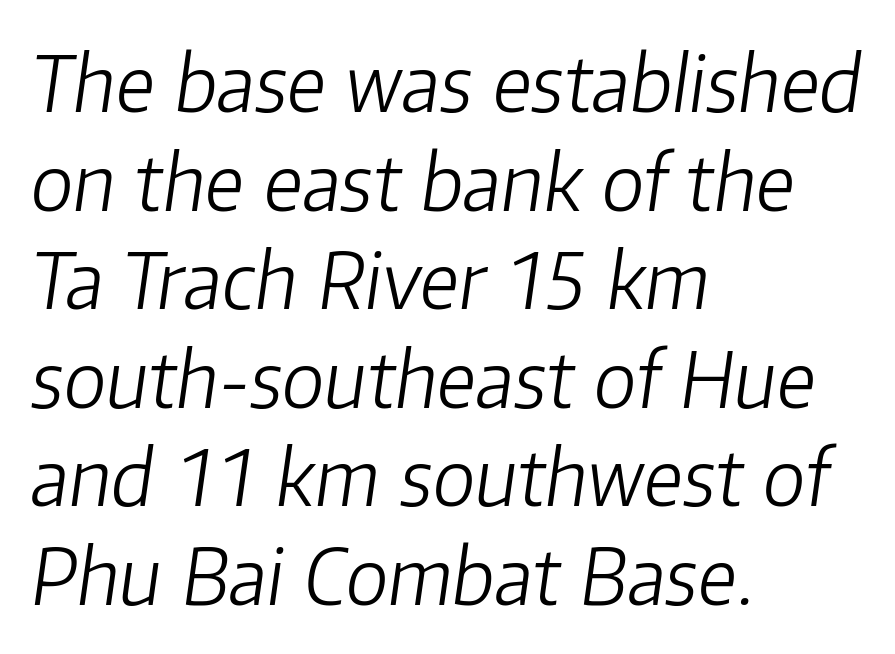
Unbolded letterforms with no extra heft. The horizontal fit of the characters is conventional and even. The rendering uses natural spacing where letterforms have individual widths. Style check: oblique.
